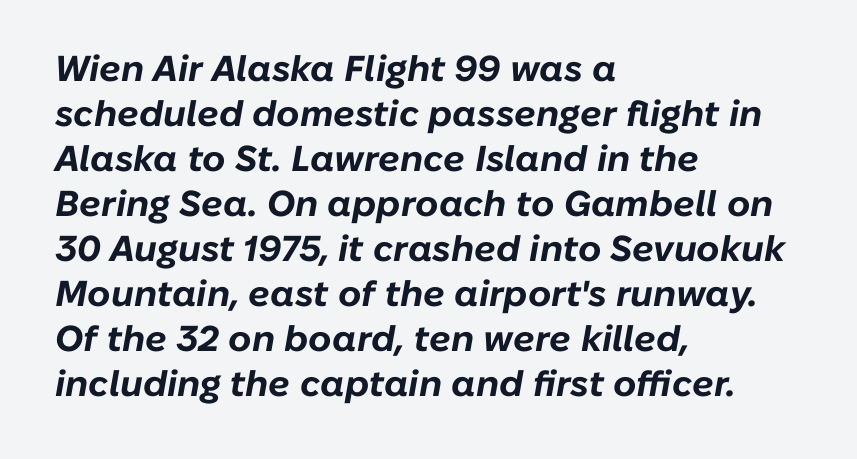
The image shows 36 px bold type, italic (leaning right); set left-aligned, normal line spacing (1.25x), normal letter spacing, not underlined; low stroke contrast and a medium x-height.
